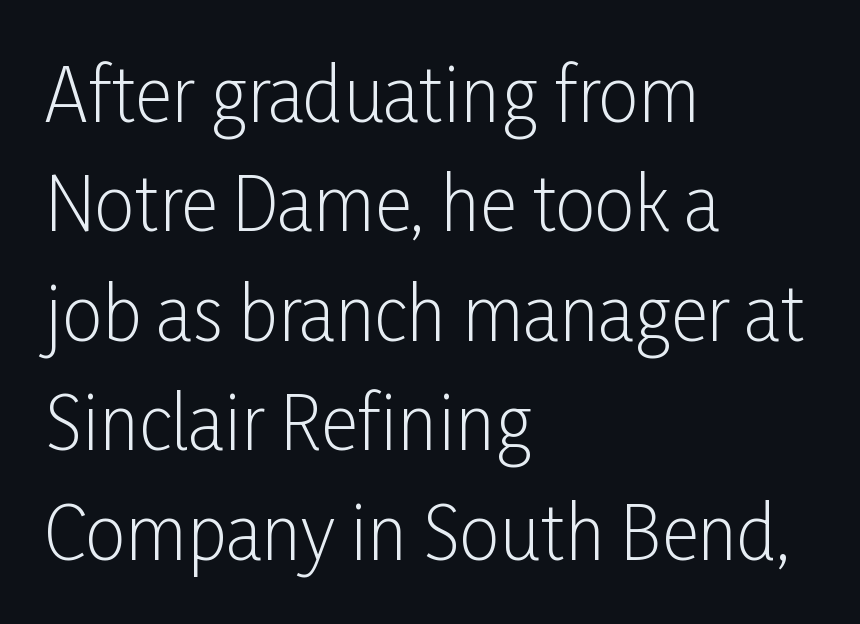
Line beginnings align vertically; line endings do not. These lines sit exactly where default settings would place them. Unlike italic type, these characters show no tilt at all. Examine the stroke ends and you'll find no serifs. Observe the ordinary spacing: letters are neighbours, not strangers.
